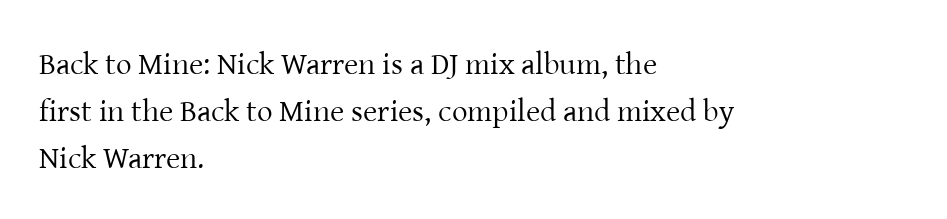
Q: Is the text bold? A: No.
Q: Is the text italic (slanted)? A: No, it is upright.
Q: Is the typeface a serif or a sans-serif typeface? A: Serif.
Q: Is the text underlined? A: No.
Q: How is the paragraph aligned? A: Left-aligned.
Q: Is the spacing between letters normal or unusually wide? A: Normal.
Q: Is the spacing between lines tight, normal or loose? A: Normal.
Q: Width (condensed, normal, or wide)? A: Normal.
Q: Stroke contrast? A: Low.
Q: x-height? A: Medium.
Q: Monospaced? A: No.
